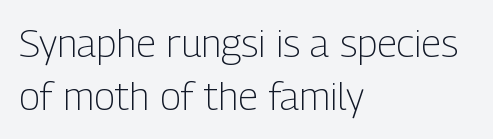
A student would call this left alignment; a typographer would say flush left, rag right. This sample has the flowing, uneven cadence of proportional lettering. A bare baseline throughout the passage. Italic: no, the glyphs are upright roman. Spacing between characters is what you'd get straight out of the box. A typesetter would call this leading conventional body-copy spacing.
